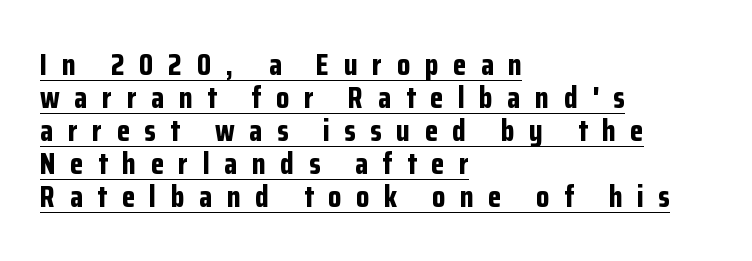
Compared with undecorated copy, this sample adds a rule below the words. A dark, heavy texture on the line: the type is bold. You could barely slide anything between these rows. All the whitespace from short lines collects on the right.
